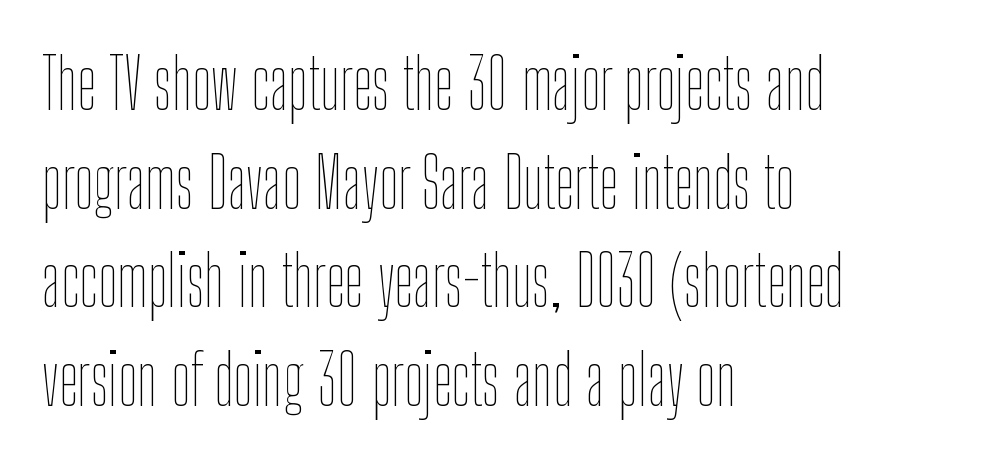
The image shows 69 px thin, condensed type, upright; set left-aligned, normal line spacing (1.43x), normal letter spacing, not underlined; low stroke contrast and a medium x-height.
